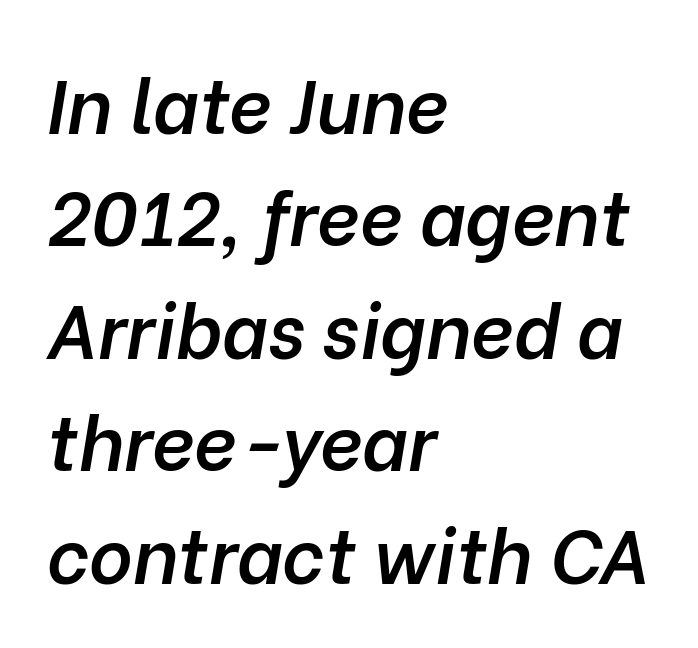
Q: Is the text bold? A: Semi-bold.
Q: Is the text italic (slanted)? A: Yes, it leans right by about 10 degrees.
Q: Is the text underlined? A: No.
Q: How is the paragraph aligned? A: Left-aligned.
Q: Is the spacing between letters normal or unusually wide? A: Normal.
Q: Is the spacing between lines tight, normal or loose? A: Normal.
Q: Width (condensed, normal, or wide)? A: Normal.
Q: Stroke contrast? A: Low.
Q: x-height? A: Medium.
Q: Monospaced? A: No.
